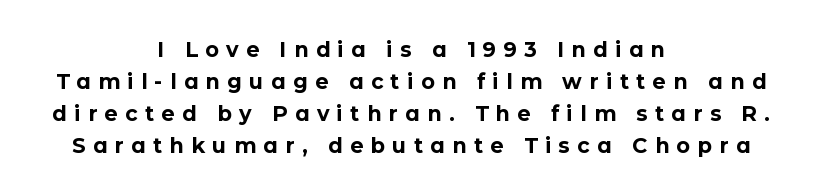
{"italic": "no", "bold": "yes", "underline": "no", "align": "center", "line_spacing": "normal", "line_spacing_ratio": 1.53, "letter_spacing": "wide", "letter_spacing_em": 0.35, "glyph_px": 21}
